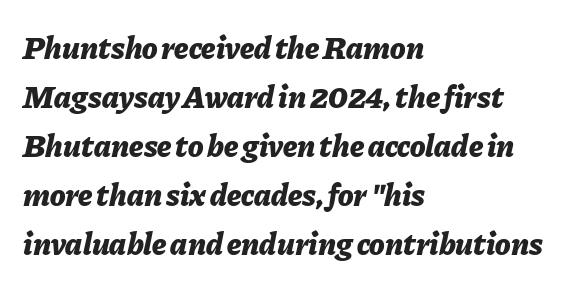
The image shows 32 px bold type, italic (leaning right); set left-aligned, normal line spacing (1.53x), normal letter spacing, not underlined; low stroke contrast and a medium x-height.
